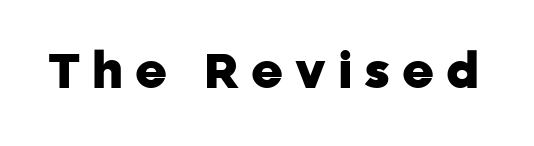
The image shows 49 px heavy sans-serif type, upright; set unusually wide letter spacing (+0.24 em), not underlined; low stroke contrast and a medium x-height.
